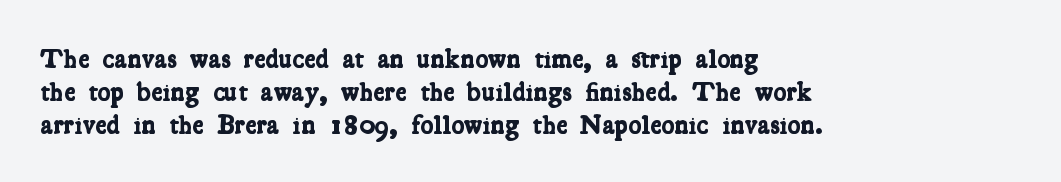
Q: Is the text bold? A: Yes.
Q: Is the text underlined? A: No.
Q: How is the paragraph aligned? A: Left-aligned.
Q: Is the spacing between letters normal or unusually wide? A: Normal.
